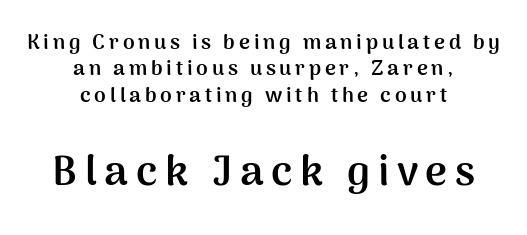
{"serif": "no", "italic": "no", "bold": "yes", "weight": "semibold", "width": "normal", "stroke_contrast": "medium", "x_height": "medium", "monospaced": "no", "underline": "no", "align": "center", "line_spacing": "normal", "line_spacing_ratio": 1.26, "larger_block": "second", "size_ratio": 2.0, "glyph_px": 42}
